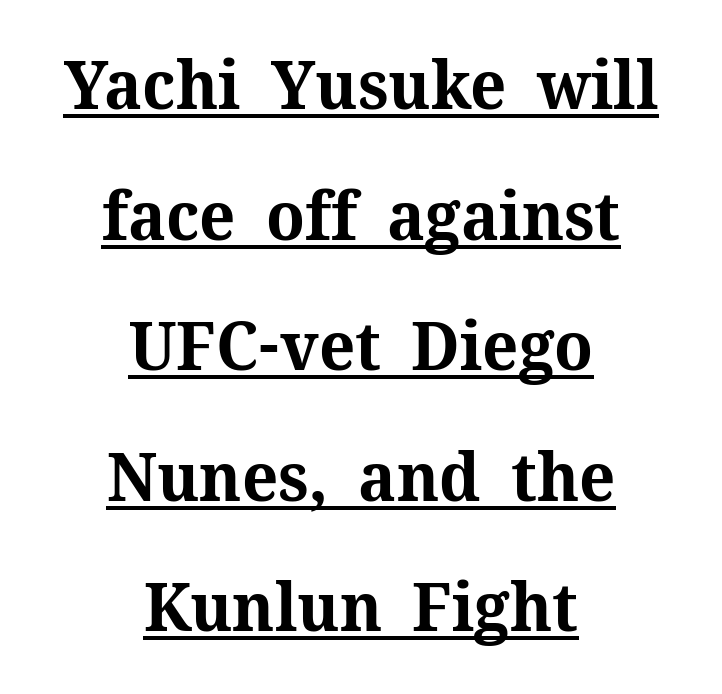
The image shows 68 px bold serif type, upright; set centered, loose line spacing (1.92x), normal letter spacing, underlined; medium stroke contrast and a medium x-height.
